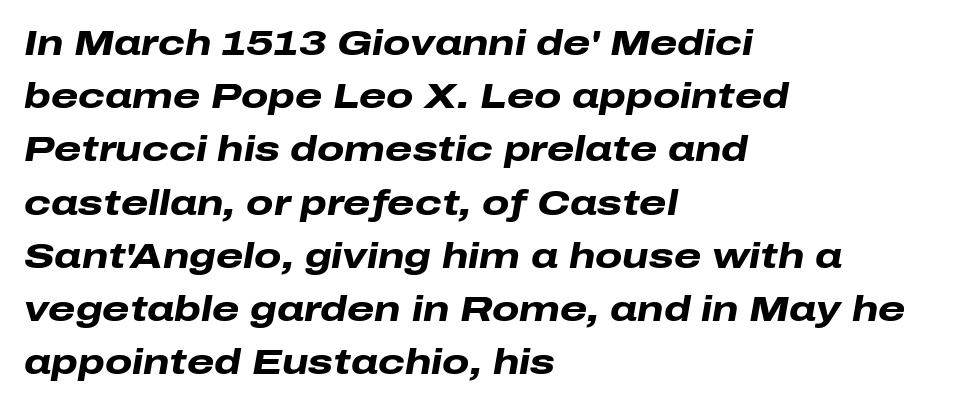
The image shows 35 px heavy, wide type, italic (leaning right); set left-aligned, normal line spacing (1.52x), normal letter spacing, not underlined; low stroke contrast and a medium x-height.
